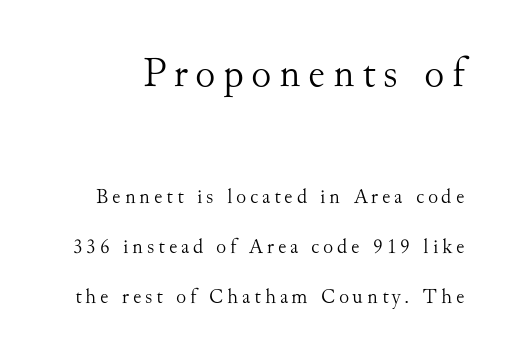
The image shows 42 px light serif type, upright; set loose line spacing (2.39x), not underlined; the first (top) block is 2.0x larger; medium stroke contrast and a small x-height.
